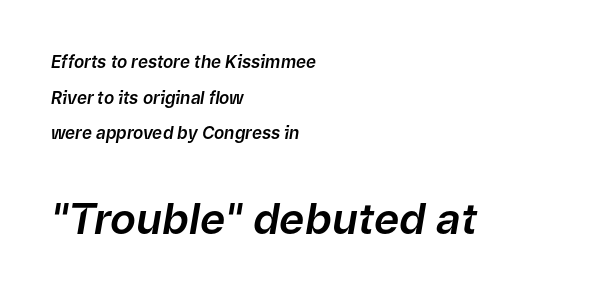
Q: Is the text italic (slanted)? A: Yes, it leans right by about 9 degrees.
Q: Is the text underlined? A: No.
Q: How is the paragraph aligned? A: Left-aligned.
Q: Is the spacing between letters normal or unusually wide? A: Normal.
Q: Is the spacing between lines tight, normal or loose? A: Loose.
Q: Which block of text is set in a larger size, the first (top) or the second (bottom)? A: The second (bottom) one.
Q: Width (condensed, normal, or wide)? A: Normal.
Q: Stroke contrast? A: Low.
Q: x-height? A: Medium.
Q: Monospaced? A: No.
